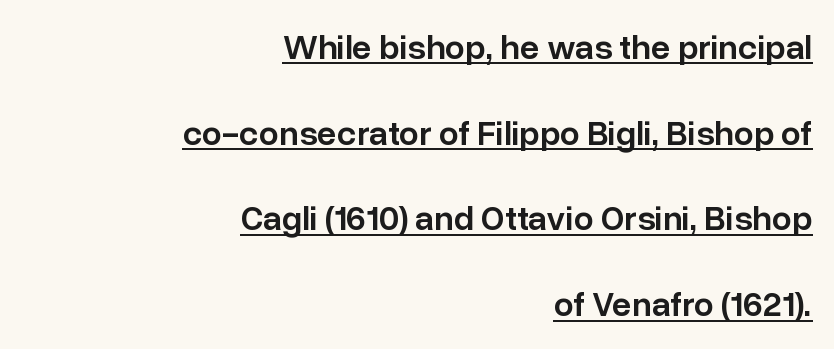
The image shows 35 px semibold sans-serif type, upright; set right-aligned, loose line spacing (2.45x), normal letter spacing, underlined; low stroke contrast and a medium x-height.
